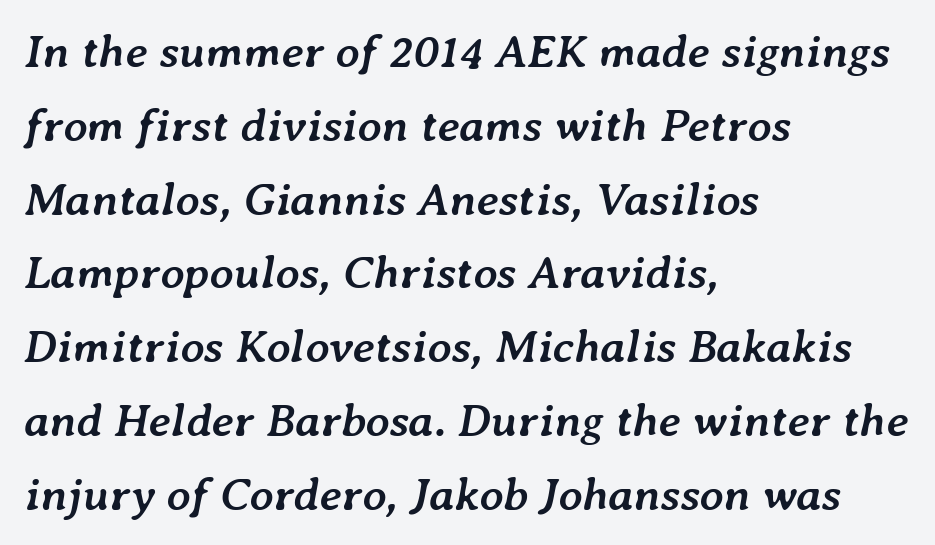
The image shows 47 px semibold type, italic (leaning right); set left-aligned, normal line spacing (1.57x), normal letter spacing, not underlined; low stroke contrast and a medium x-height.
